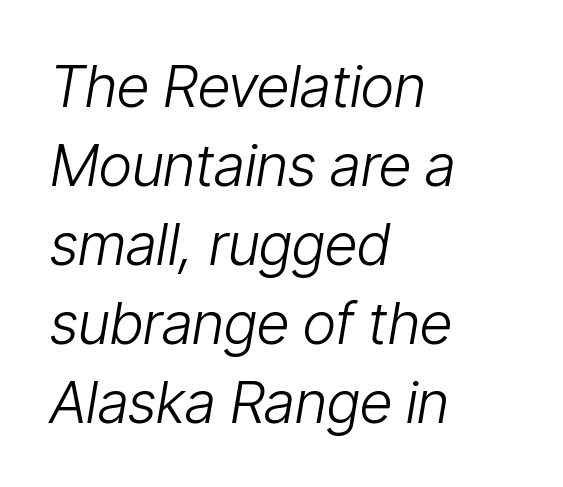
Q: Is the text bold? A: No.
Q: Is the text italic (slanted)? A: Yes, it leans right by about 9 degrees.
Q: Is the text underlined? A: No.
Q: How is the paragraph aligned? A: Left-aligned.
Q: Is the spacing between letters normal or unusually wide? A: Normal.
Q: Is the spacing between lines tight, normal or loose? A: Normal.
Q: Width (condensed, normal, or wide)? A: Condensed.
Q: Stroke contrast? A: Low.
Q: x-height? A: Medium.
Q: Monospaced? A: No.
